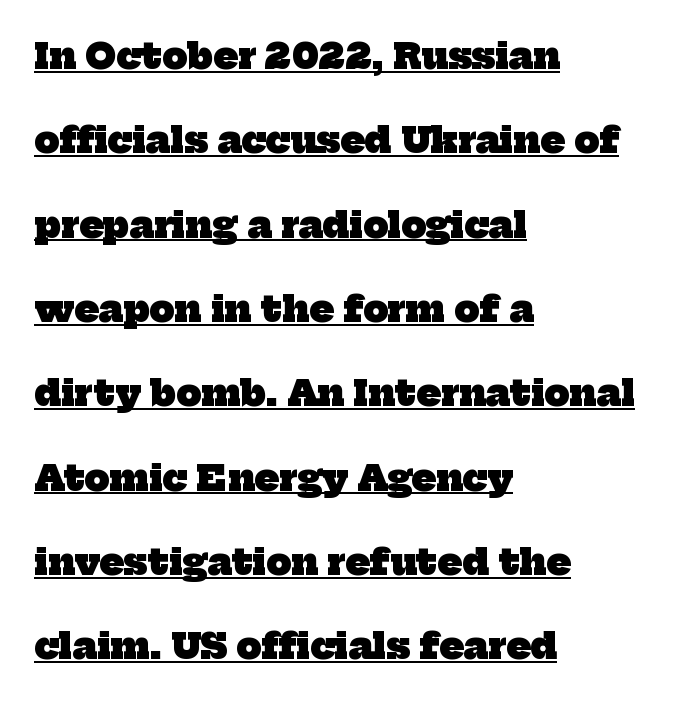
{"serif": "yes", "bold": "yes", "weight": "heavy", "width": "normal", "stroke_contrast": "low", "x_height": "medium", "monospaced": "no", "underline": "yes", "align": "left", "line_spacing": "loose", "line_spacing_ratio": 2.41, "letter_spacing": "normal", "letter_spacing_em": 0.0, "glyph_px": 35}
